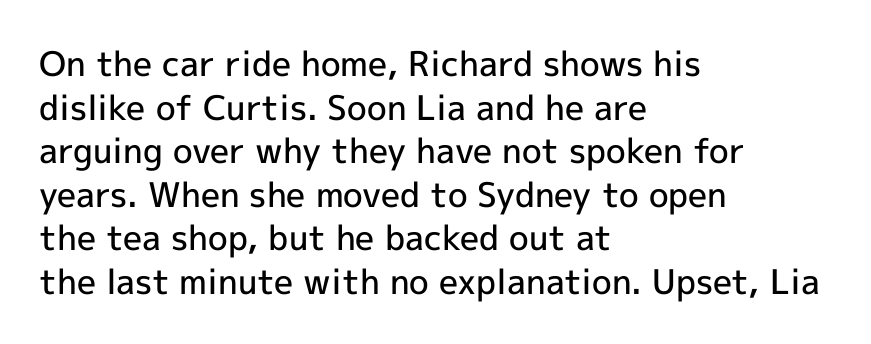
The image shows 34 px semibold sans-serif type, upright; set left-aligned, normal line spacing (1.28x), normal letter spacing, not underlined; a medium x-height.
